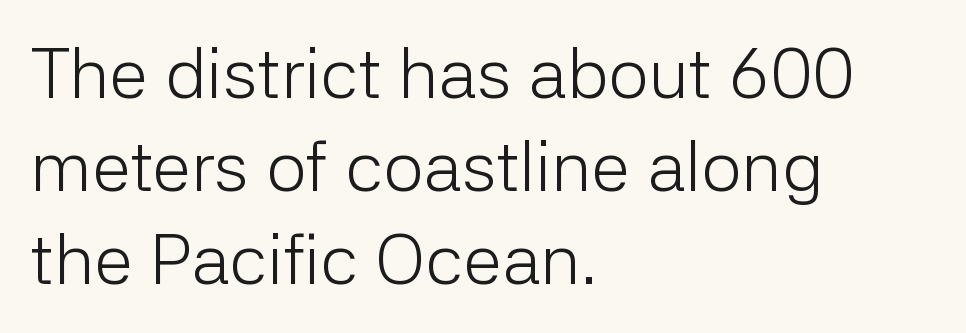
This is roman type, the default non-slanted kind. Words float on clear page, feet unadorned. Nothing heavy about these letters — not bold at all. Note the varied advance widths — an 'i' is clearly narrower than an 'm'. These lines are composed in type without serifs.
